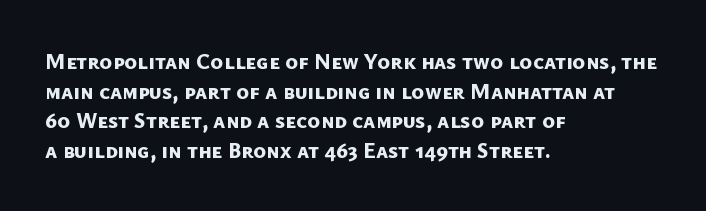
{"bold": "yes", "underline": "no", "align": "left", "line_spacing": "normal", "line_spacing_ratio": 1.35, "letter_spacing": "normal", "letter_spacing_em": 0.0, "glyph_px": 22}
